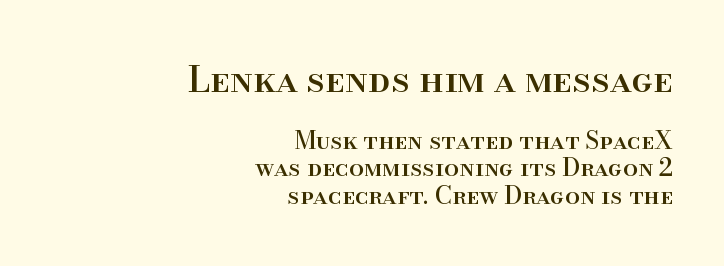
It's the straight-up-and-down kind of type. A serif font was chosen for this passage. Note the varied advance widths — an 'i' is clearly narrower than an 'm'. Underlining? Definitely not there.
